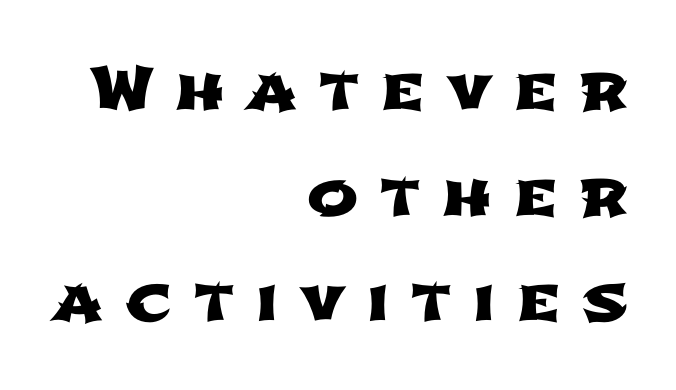
{"serif": "no", "width": "wide", "stroke_contrast": "low", "x_height": "medium", "monospaced": "no", "underline": "no", "align": "right", "line_spacing_ratio": 1.73, "letter_spacing": "wide", "letter_spacing_em": 0.36, "glyph_px": 61}
